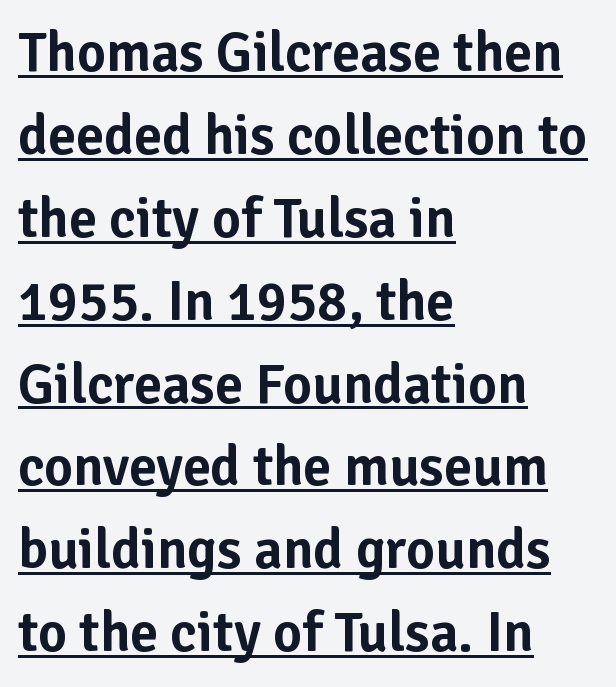
The image shows 56 px sans-serif type, upright; set left-aligned, normal line spacing (1.48x), normal letter spacing, underlined; low stroke contrast and a medium x-height.
